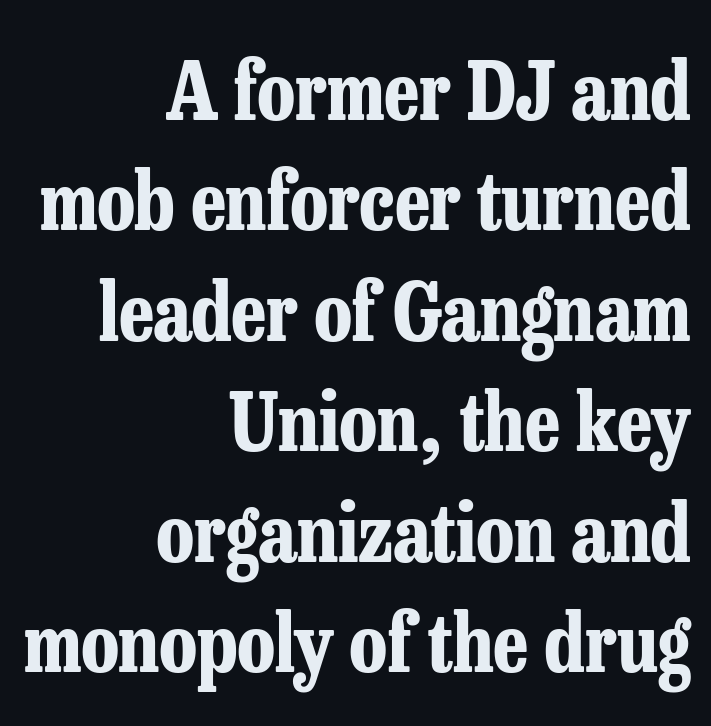
Note the varied advance widths — an 'i' is clearly narrower than an 'm'. The designer left line spacing at the default. Summary of weight: heavy, a full bold. These lines are composed in type with serifs. Italic? Not at all — the glyphs are vertical. Descenders are the only things crossing below the line.
